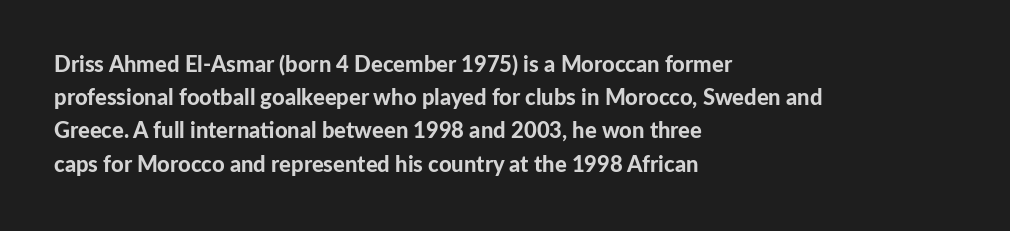
Q: Is the text bold? A: Yes.
Q: Is the text italic (slanted)? A: No, it is upright.
Q: Is the text underlined? A: No.
Q: How is the paragraph aligned? A: Left-aligned.
Q: Is the spacing between letters normal or unusually wide? A: Normal.
Q: Is the spacing between lines tight, normal or loose? A: Normal.
